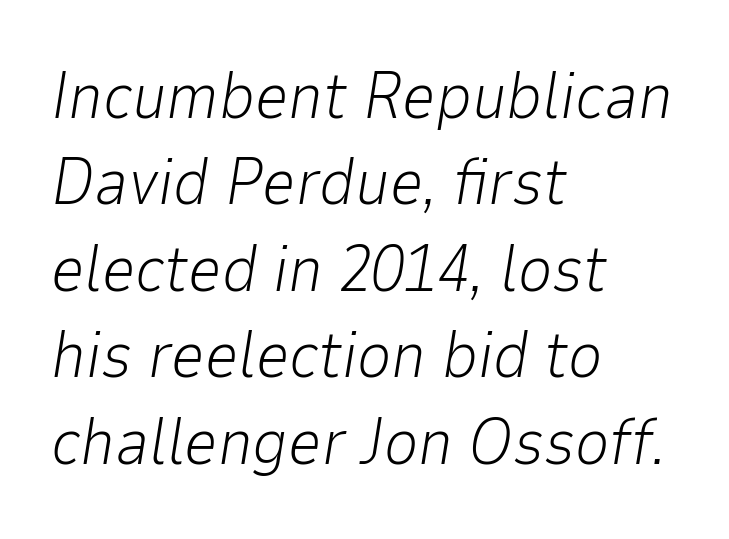
The font's italic variant was chosen for this text. Quick note: underline off. Stems here are at most as thick as an everyday book face. Standard letterfit; no display-style spreading of the glyphs. Vertically, the passage feels balanced, rows spaced as you'd expect.
